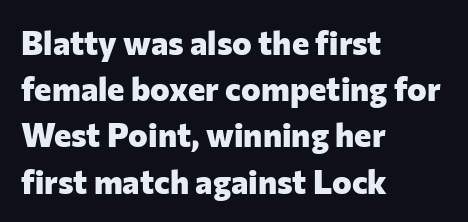
The image shows 33 px heavy sans-serif type, upright; set left-aligned, normal line spacing (1.4x), normal letter spacing, not underlined; low stroke contrast and a medium x-height.
